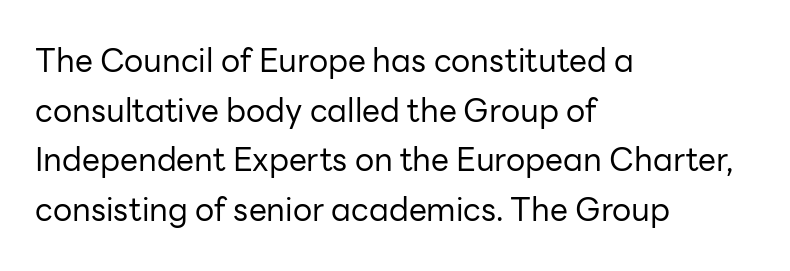
{"serif": "no", "italic": "no", "bold": "no", "weight": "regular", "width": "normal", "stroke_contrast": "low", "x_height": "medium", "monospaced": "no", "underline": "no", "align": "left", "line_spacing": "normal", "line_spacing_ratio": 1.55, "letter_spacing": "normal", "letter_spacing_em": 0.0, "glyph_px": 32}
